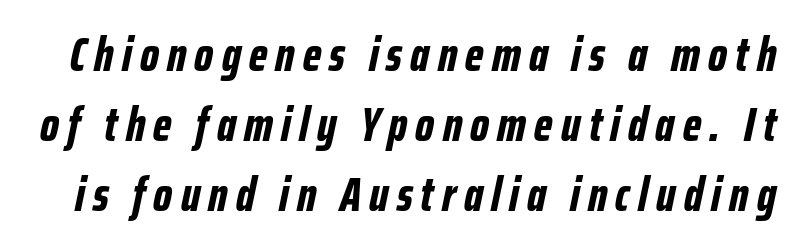
Q: Is the text bold? A: Yes.
Q: Is the text italic (slanted)? A: Yes, it leans right by about 12 degrees.
Q: Is the text underlined? A: No.
Q: Is the spacing between lines tight, normal or loose? A: Normal.
Q: Width (condensed, normal, or wide)? A: Condensed.
Q: Stroke contrast? A: Low.
Q: x-height? A: Medium.
Q: Monospaced? A: No.
